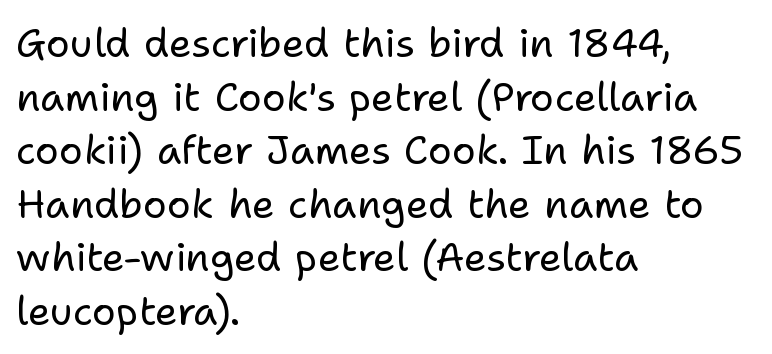
Compared with typical body copy, the letter spacing here is the same. Looks like regular typesetting: each glyph gets only the width it needs. Line starts are locked; line ends wander. The font is comparable to plain body text, perhaps lighter.
